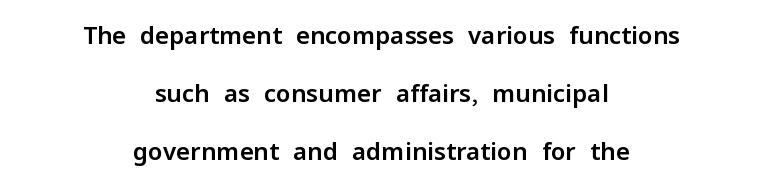
{"italic": "no", "underline": "no", "align": "center", "line_spacing": "loose", "line_spacing_ratio": 2.42, "letter_spacing": "normal", "letter_spacing_em": 0.0, "glyph_px": 24}
